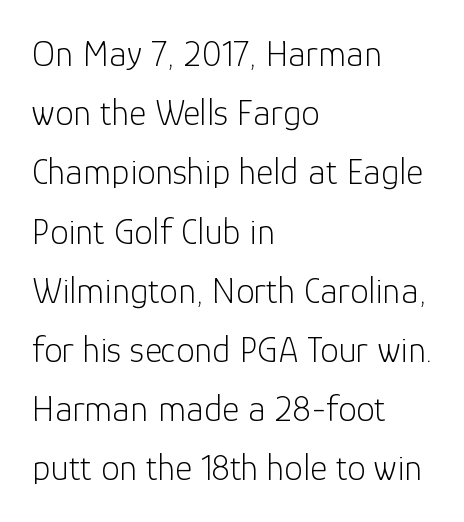
The image shows 37 px light sans-serif type, upright; set left-aligned, normal line spacing (1.6x), normal letter spacing, not underlined; low stroke contrast and a medium x-height.
